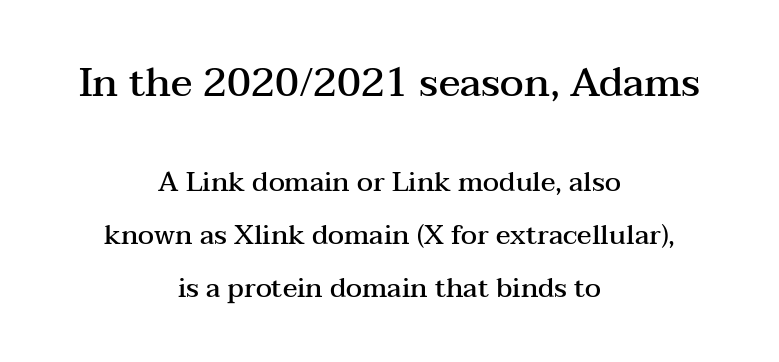
Beneath every word, the page is bare. The typesetting leans somewhat heavy: a semibold. The letters in the upper block stand taller than those in the block below. The type sits square on the baseline with zero lean. Words appear dense and cohesive because spacing is normal. One-word summary of the alignment: center.
